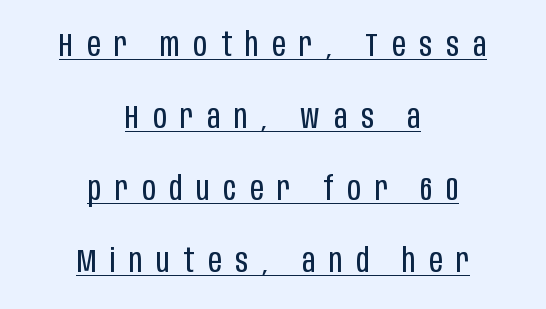
The image shows 33 px regular-weight, condensed sans-serif type, upright; set centered, loose line spacing (2.18x), unusually wide letter spacing (+0.42 em), underlined; low stroke contrast and a large x-height.
